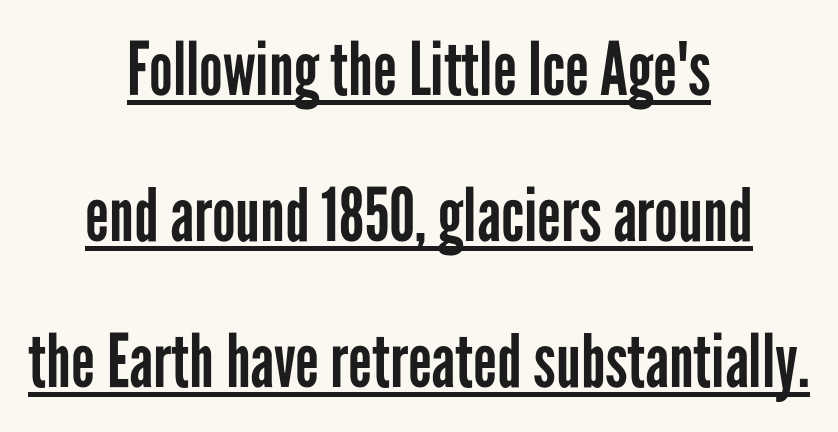
Q: Is the text bold? A: No.
Q: Is the text italic (slanted)? A: No, it is upright.
Q: Is the typeface a serif or a sans-serif typeface? A: Sans-serif.
Q: Is the text underlined? A: Yes.
Q: How is the paragraph aligned? A: Centered.
Q: Is the spacing between letters normal or unusually wide? A: Normal.
Q: Is the spacing between lines tight, normal or loose? A: Loose.
Q: Width (condensed, normal, or wide)? A: Condensed.
Q: Stroke contrast? A: Low.
Q: x-height? A: Medium.
Q: Monospaced? A: No.
